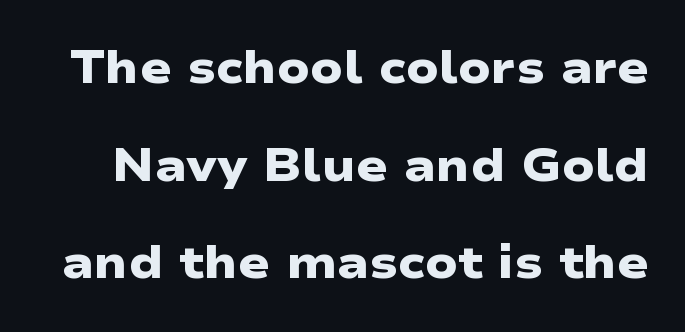
Observe the absence of serifs on each vertical stroke in this sample. The foot of each line stays bare and open. This sample uses plain, unmodified letter spacing. Think of a printed novel: that variable character pitch is what you see here. You'd pick this weight for a headline — it's a proper bold. The rendering uses a large line-height, opening up the rows.
